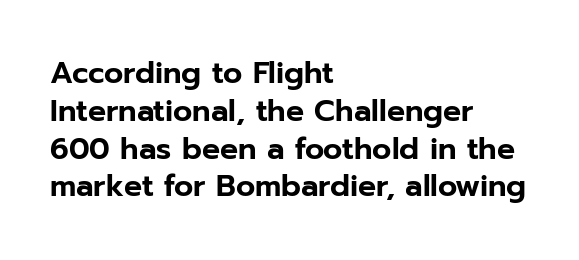
This sample has the flowing, uneven cadence of proportional lettering. Is there much room between lines? A standard amount, neither cramped nor airy. Nope, not italic — everything's standing straight. Type without underlining. Does the type have serifs? No, each stem ends abruptly.
